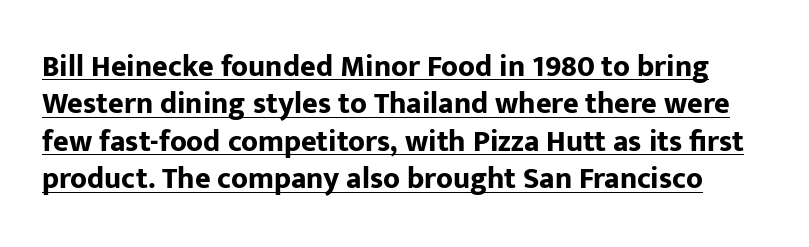
The image shows 30 px bold sans-serif type, upright; set normal line spacing (1.25x), normal letter spacing, underlined; low stroke contrast and a medium x-height.
